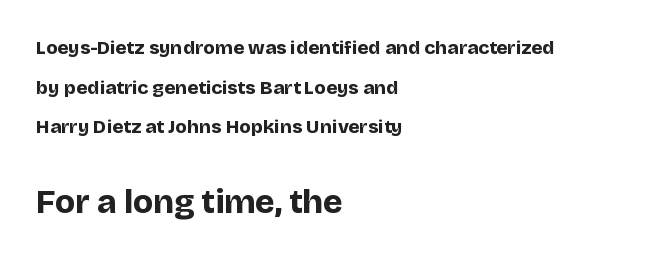
Q: Is the text bold? A: Yes.
Q: Is the text italic (slanted)? A: No, it is upright.
Q: Is the typeface a serif or a sans-serif typeface? A: Sans-serif.
Q: Is the text underlined? A: No.
Q: How is the paragraph aligned? A: Left-aligned.
Q: Is the spacing between letters normal or unusually wide? A: Normal.
Q: Is the spacing between lines tight, normal or loose? A: Loose.
Q: Which block of text is set in a larger size, the first (top) or the second (bottom)? A: The second (bottom) one.
Q: Width (condensed, normal, or wide)? A: Normal.
Q: Stroke contrast? A: Low.
Q: x-height? A: Large.
Q: Monospaced? A: No.
